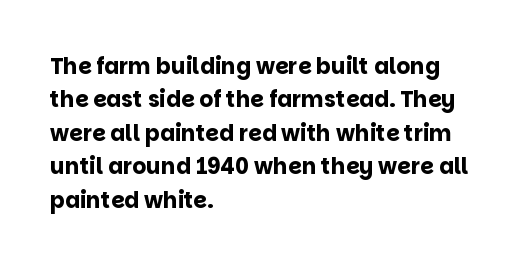
Q: Is the text bold? A: Yes.
Q: Is the text italic (slanted)? A: No, it is upright.
Q: Is the text underlined? A: No.
Q: How is the paragraph aligned? A: Left-aligned.
Q: Is the spacing between letters normal or unusually wide? A: Normal.
Q: Is the spacing between lines tight, normal or loose? A: Normal.
